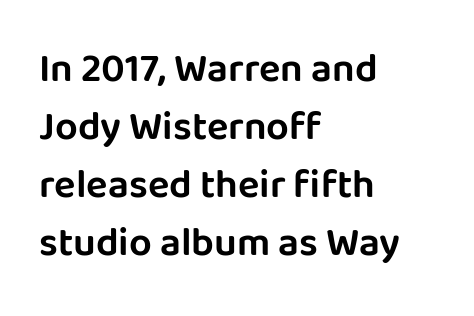
Q: Is the text italic (slanted)? A: No, it is upright.
Q: Is the typeface a serif or a sans-serif typeface? A: Sans-serif.
Q: Is the text underlined? A: No.
Q: How is the paragraph aligned? A: Left-aligned.
Q: Is the spacing between letters normal or unusually wide? A: Normal.
Q: Is the spacing between lines tight, normal or loose? A: Normal.
Q: Width (condensed, normal, or wide)? A: Normal.
Q: Stroke contrast? A: Low.
Q: x-height? A: Large.
Q: Monospaced? A: No.
